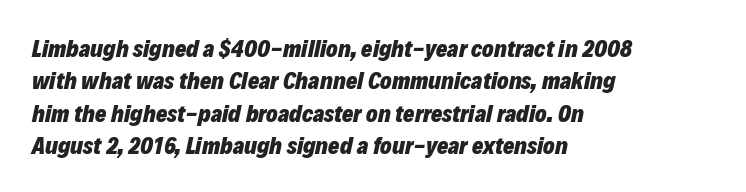
Q: Is the text bold? A: Yes.
Q: Is the text italic (slanted)? A: Yes, it leans right by about 12 degrees.
Q: Is the text underlined? A: No.
Q: How is the paragraph aligned? A: Left-aligned.
Q: Is the spacing between letters normal or unusually wide? A: Normal.
Q: Is the spacing between lines tight, normal or loose? A: Normal.
